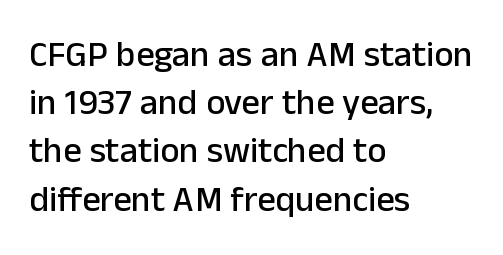
The image shows 36 px sans-serif type, upright; set left-aligned, normal line spacing (1.34x), normal letter spacing, not underlined; low stroke contrast and a medium x-height.
